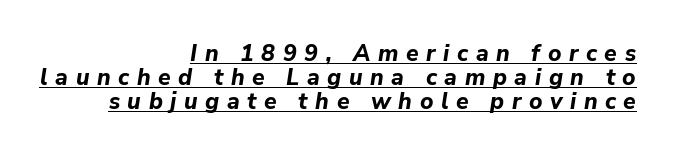
The image shows 23 px bold type, italic (leaning right); set right-aligned, tight line spacing (1.04x), unusually wide letter spacing (+0.33 em), underlined.
